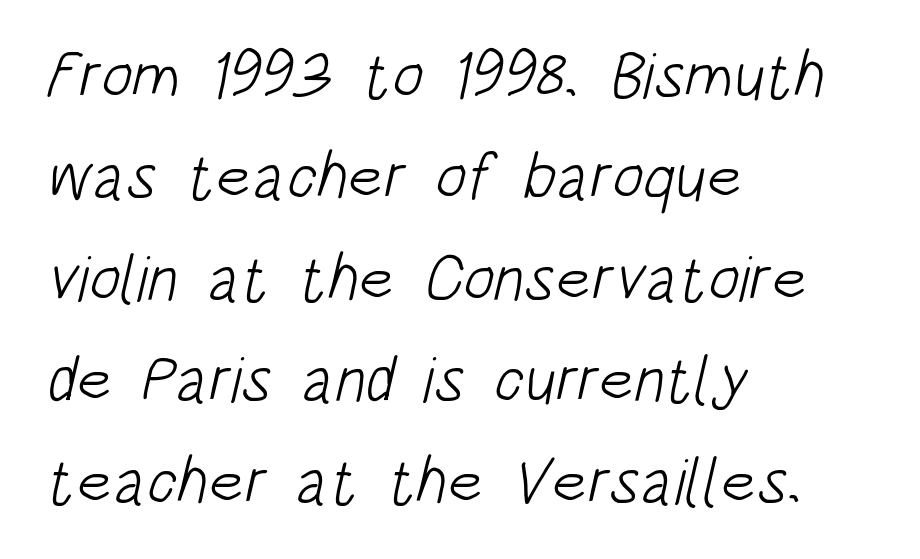
The image shows 65 px light, condensed sans-serif type; set left-aligned, normal line spacing (1.56x), normal letter spacing, not underlined; low stroke contrast and a large x-height.
